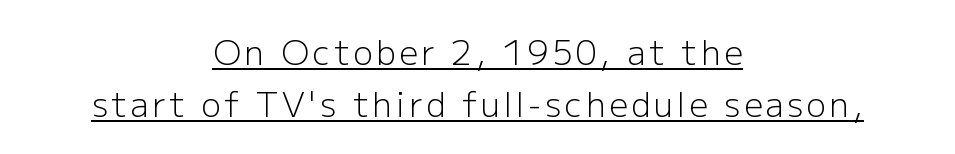
The image shows 33 px light sans-serif type, upright; set centered, normal line spacing (1.58x), underlined; low stroke contrast and a medium x-height.
